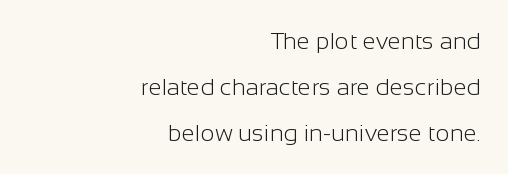
Q: Is the text bold? A: No.
Q: Is the text italic (slanted)? A: No, it is upright.
Q: Is the text underlined? A: No.
Q: How is the paragraph aligned? A: Right-aligned.
Q: Is the spacing between letters normal or unusually wide? A: Normal.
Q: Is the spacing between lines tight, normal or loose? A: Loose.
